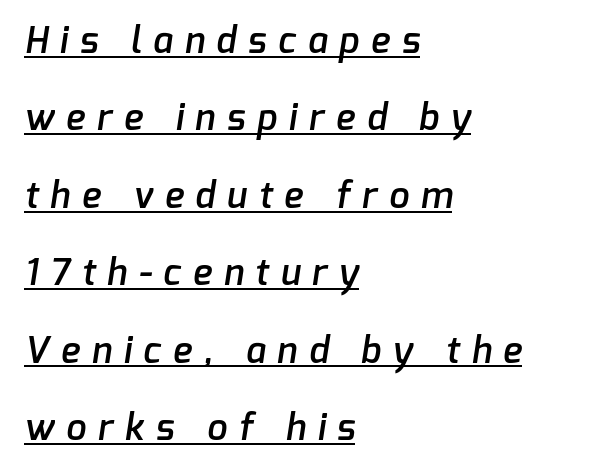
Q: Is the text bold? A: Semi-bold.
Q: Is the typeface a serif or a sans-serif typeface? A: Sans-serif.
Q: Is the text underlined? A: Yes.
Q: How is the paragraph aligned? A: Left-aligned.
Q: Is the spacing between letters normal or unusually wide? A: Unusually wide.
Q: Is the spacing between lines tight, normal or loose? A: Loose.
Q: Width (condensed, normal, or wide)? A: Normal.
Q: Stroke contrast? A: Low.
Q: x-height? A: Medium.
Q: Monospaced? A: No.
